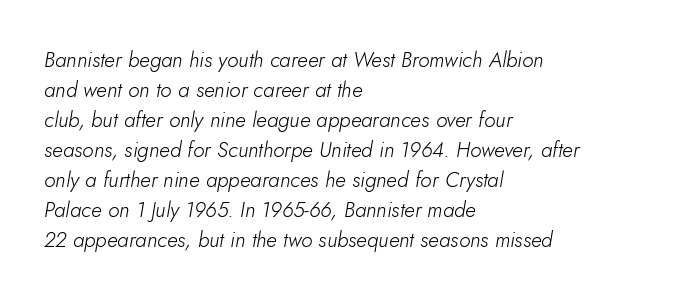
{"italic": "yes", "lean": "right", "slant_degrees": 5, "bold": "no", "underline": "no", "align": "left", "line_spacing": "normal", "line_spacing_ratio": 1.43, "letter_spacing": "normal", "letter_spacing_em": 0.0, "glyph_px": 21}
